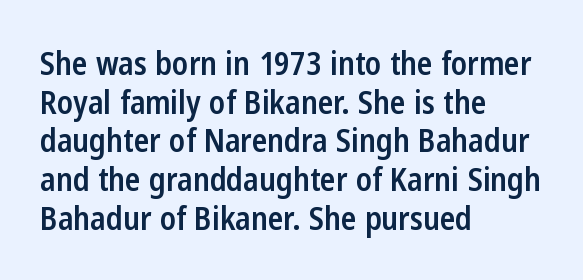
{"serif": "no", "italic": "no", "bold": "semi", "weight": "semibold", "width": "condensed", "stroke_contrast": "low", "x_height": "medium", "monospaced": "no", "underline": "no", "align": "left", "line_spacing_ratio": 1.21, "letter_spacing": "normal", "letter_spacing_em": 0.0, "glyph_px": 32}
